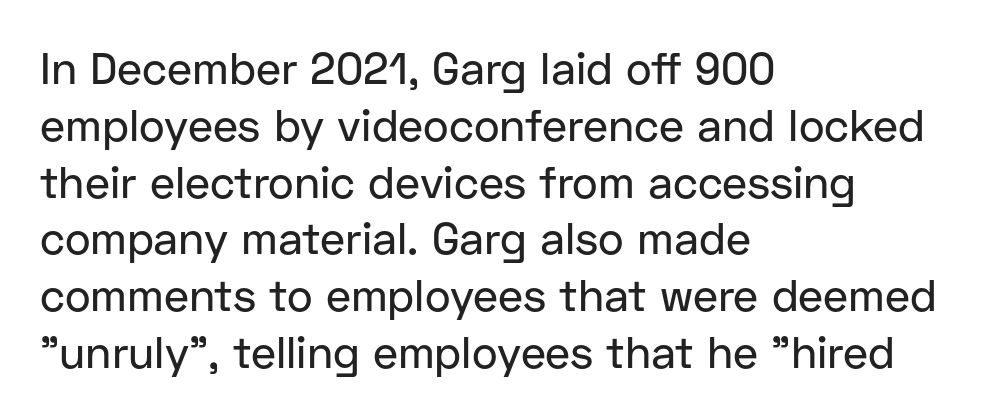
The image shows 44 px sans-serif type, upright; set left-aligned, normal line spacing (1.29x), normal letter spacing, not underlined; low stroke contrast and a medium x-height.
